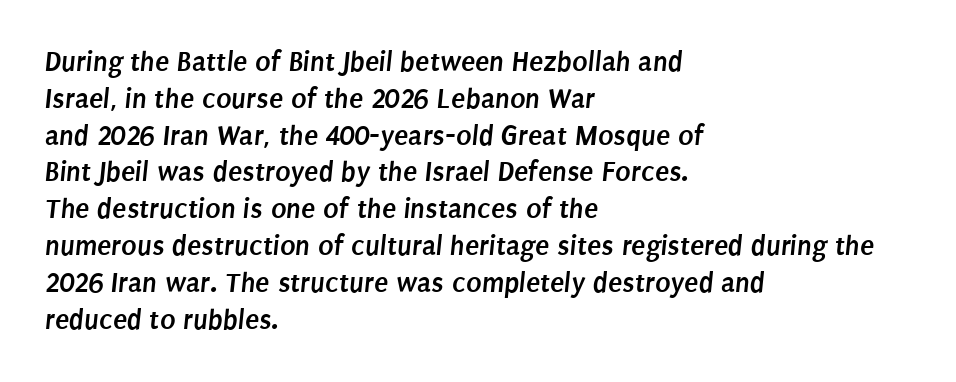
{"serif": "no", "bold": "yes", "weight": "semibold", "width": "condensed", "stroke_contrast": "low", "x_height": "large", "monospaced": "no", "underline": "no", "align": "left", "line_spacing": "normal", "line_spacing_ratio": 1.27, "letter_spacing": "normal", "letter_spacing_em": 0.0, "glyph_px": 29}
